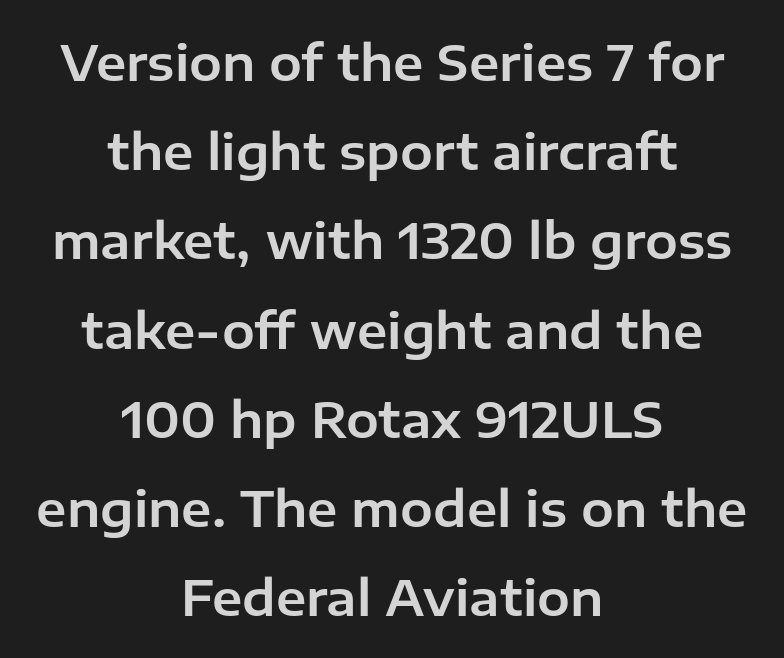
Q: Is the text italic (slanted)? A: No, it is upright.
Q: Is the typeface a serif or a sans-serif typeface? A: Sans-serif.
Q: Is the text underlined? A: No.
Q: How is the paragraph aligned? A: Centered.
Q: Is the spacing between letters normal or unusually wide? A: Normal.
Q: Width (condensed, normal, or wide)? A: Normal.
Q: Stroke contrast? A: Low.
Q: x-height? A: Medium.
Q: Monospaced? A: No.
